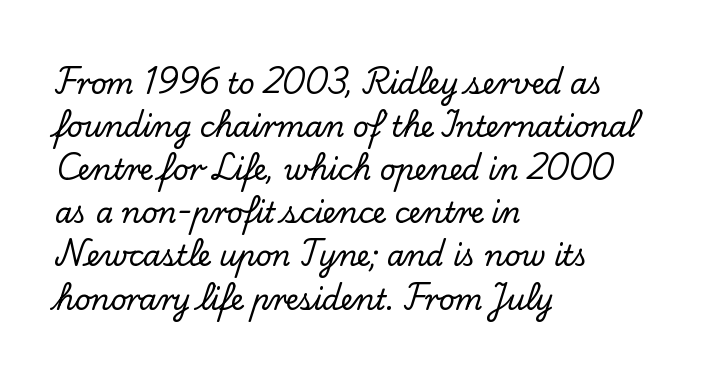
Every row of glyphs begins at an identical x-position on the left. Type without underlining. Small tapered or slab feet sit at the stroke ends, so this counts as serif. Default kerning and tracking; the words read as compact shapes. Spacing verdict: proportional, widths tailored to each character.
